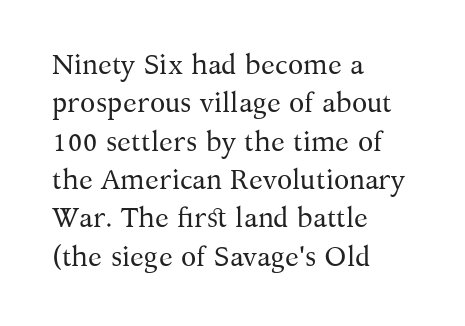
The image shows 28 px regular-weight serif type, upright; set left-aligned, normal line spacing (1.37x), normal letter spacing, not underlined; medium stroke contrast and a medium x-height.
